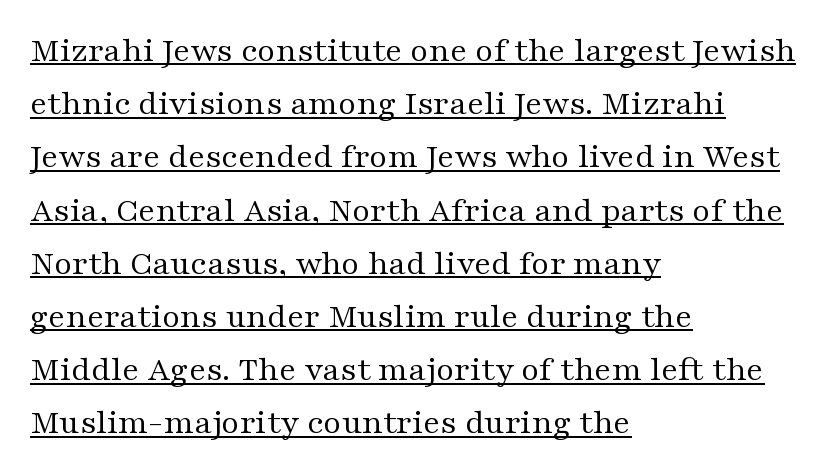
{"serif": "yes", "italic": "no", "bold": "no", "weight": "regular", "width": "wide", "stroke_contrast": "medium", "x_height": "medium", "monospaced": "no", "underline": "yes", "align": "left", "line_spacing": "normal", "line_spacing_ratio": 1.52, "letter_spacing": "normal", "letter_spacing_em": 0.0, "glyph_px": 35}
